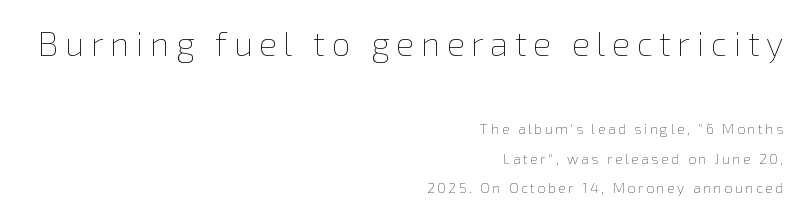
The area under the type is left untouched. The lines are spread far apart with generous leading. The more generous point size was reserved for the upper chunk. The passage shown is typed in a proportional face where columns would drift.
